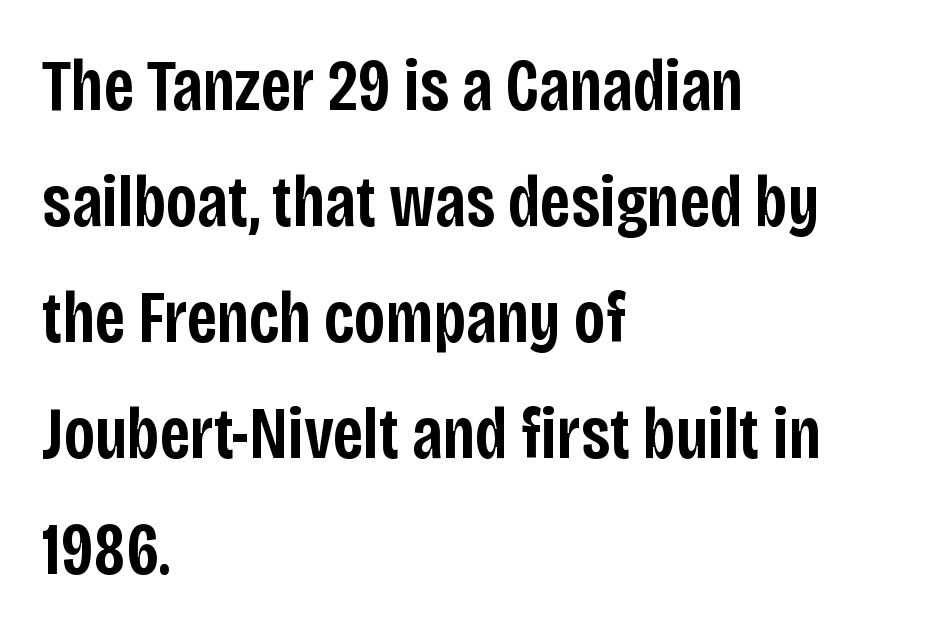
{"serif": "no", "italic": "no", "bold": "semi", "weight": "semibold", "width": "condensed", "stroke_contrast": "low", "x_height": "large", "monospaced": "no", "underline": "no", "align": "left", "line_spacing": "normal", "line_spacing_ratio": 1.59, "letter_spacing": "normal", "letter_spacing_em": 0.0, "glyph_px": 73}
